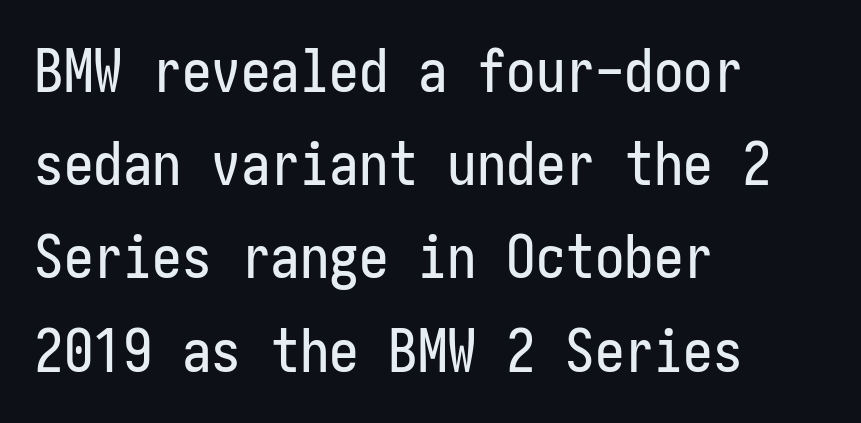
{"serif": "no", "italic": "no", "width": "condensed", "stroke_contrast": "low", "x_height": "medium", "underline": "no", "align": "left", "line_spacing": "normal", "line_spacing_ratio": 1.58, "letter_spacing": "normal", "letter_spacing_em": 0.0, "glyph_px": 59}
